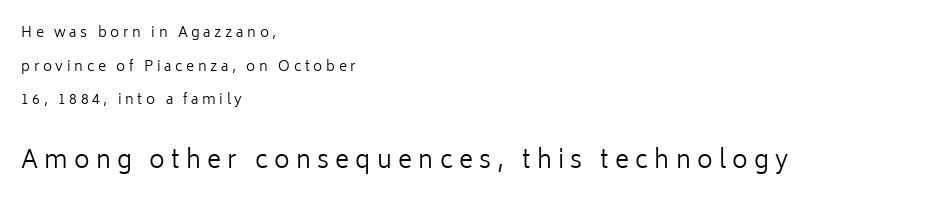
Q: Is the text bold? A: No.
Q: Is the text italic (slanted)? A: No, it is upright.
Q: Is the text underlined? A: No.
Q: How is the paragraph aligned? A: Left-aligned.
Q: Is the spacing between letters normal or unusually wide? A: Unusually wide.
Q: Is the spacing between lines tight, normal or loose? A: Loose.
Q: Which block of text is set in a larger size, the first (top) or the second (bottom)? A: The second (bottom) one.
